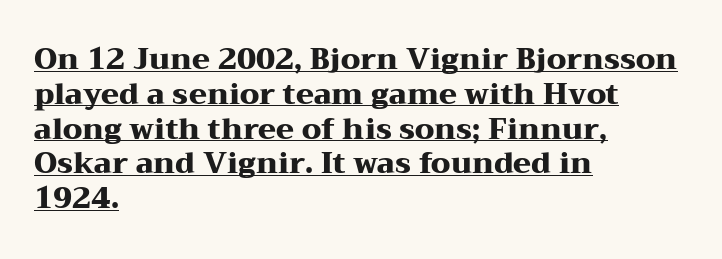
A typesetter would call this proportional, since set widths differ per character. These lines were composed using upright roman letters. This is underlined copy, the kind a proofreader might mark for attention. Classification — serif.
